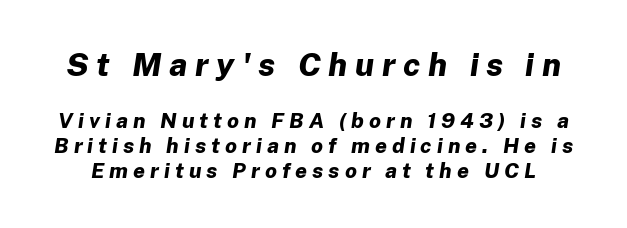
Q: Is the text bold? A: Yes.
Q: Is the text italic (slanted)? A: Yes, it leans right by about 8 degrees.
Q: Is the text underlined? A: No.
Q: Is the spacing between letters normal or unusually wide? A: Unusually wide.
Q: Which block of text is set in a larger size, the first (top) or the second (bottom)? A: The first (top) one.
Q: Width (condensed, normal, or wide)? A: Normal.
Q: Stroke contrast? A: Low.
Q: x-height? A: Medium.
Q: Monospaced? A: No.
